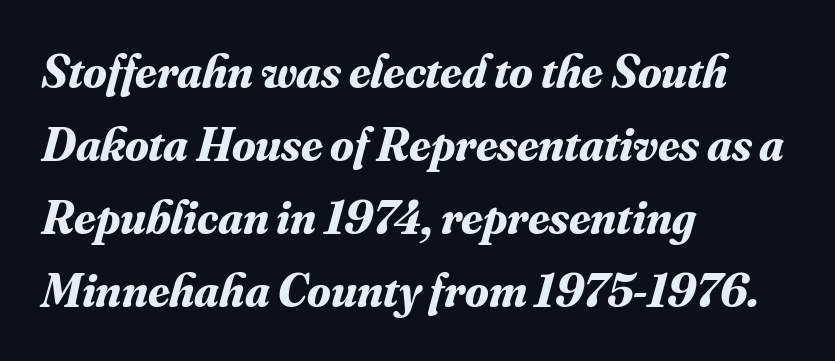
These words are printed bold, with thick strokes throughout. Anything drawn beneath the words? Only blank space. Is the type slanted? Yes — the strokes lean at a clear angle. Caption: multi-line text, flush left, ragged right. The line-height multiplier appears to be the usual default. Between one letter and the next there's only the usual sliver of space.
